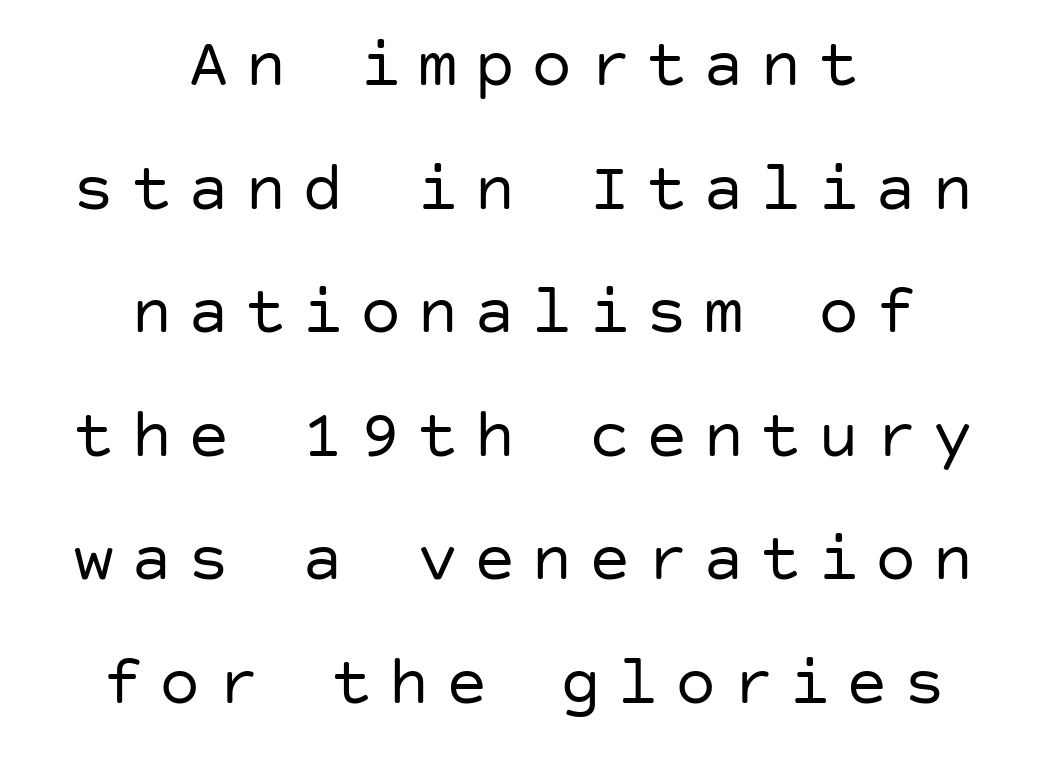
{"serif": "no", "italic": "no", "bold": "no", "weight": "regular", "width": "normal", "stroke_contrast": "low", "x_height": "large", "underline": "no", "align": "center", "line_spacing_ratio": 1.79, "letter_spacing": "wide", "letter_spacing_em": 0.23, "glyph_px": 69}
